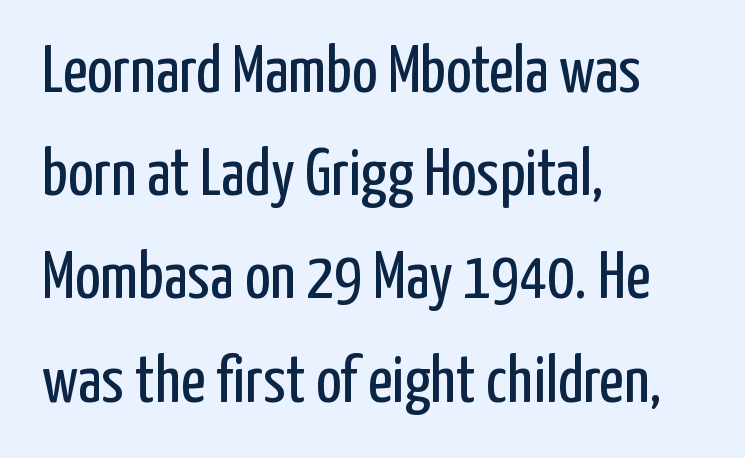
The image shows 67 px regular-weight, condensed sans-serif type, upright; set left-aligned, normal line spacing (1.54x), normal letter spacing, not underlined; low stroke contrast and a medium x-height.
